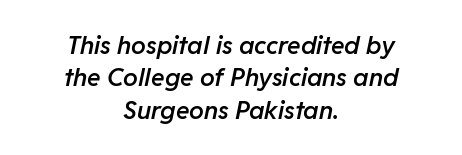
The image shows 25 px text type, italic (leaning right); set centered, normal line spacing (1.3x), normal letter spacing, not underlined.
